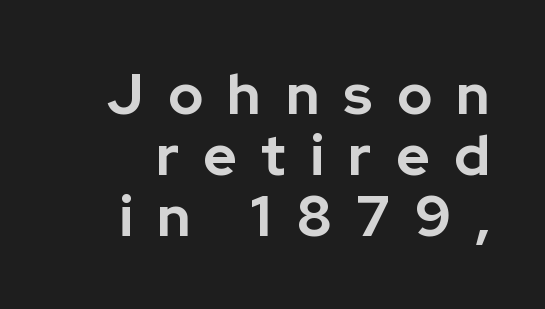
A typesetter would label this face a sans. Heavy, bold letterforms. When letters stand straight like this, we call the style roman or upright. Very little white space separates one row of letters from the next. Caption: expanded tracking, letters set apart. Note the varied advance widths — an 'i' is clearly narrower than an 'm'.
